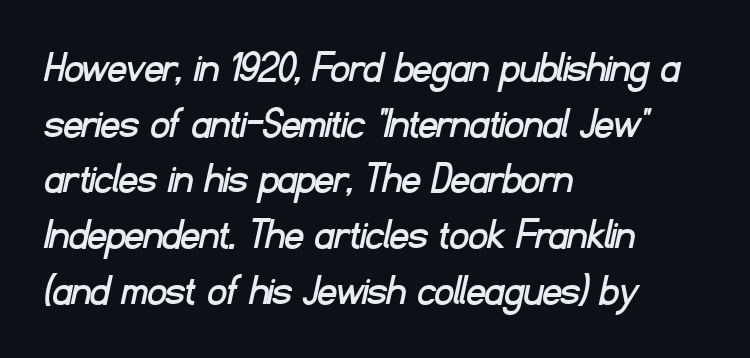
Q: Is the typeface a serif or a sans-serif typeface? A: Sans-serif.
Q: Is the text underlined? A: No.
Q: How is the paragraph aligned? A: Left-aligned.
Q: Is the spacing between letters normal or unusually wide? A: Normal.
Q: Width (condensed, normal, or wide)? A: Normal.
Q: Stroke contrast? A: Low.
Q: x-height? A: Small.
Q: Monospaced? A: No.
